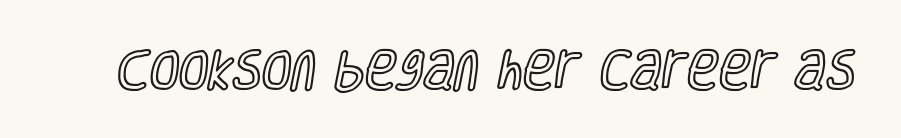
The image shows 43 px condensed type; set normal letter spacing, not underlined; a large x-height.
